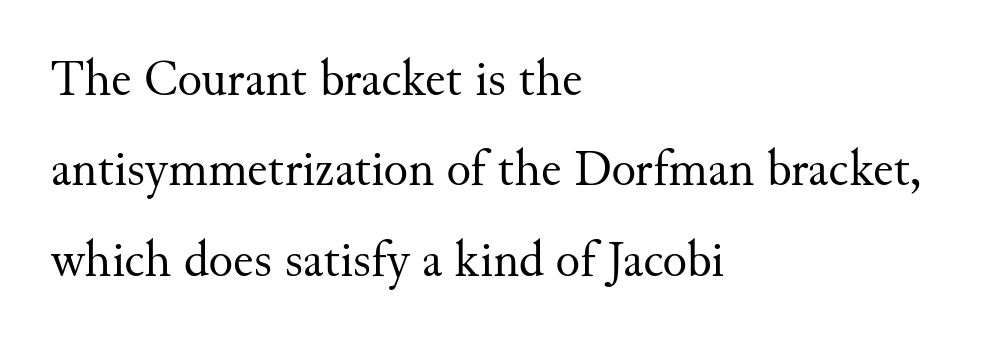
Typographically, this falls in the serif category. Horizontally, the lines are justified to the leading edge only. Honestly, there is no underline to notice here at all. The typeface has the unassuming heft of standard copy or less.
